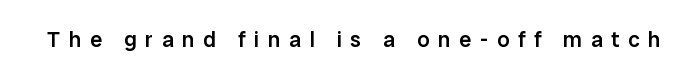
The image shows 22 px text type, upright; set unusually wide letter spacing (+0.39 em), not underlined.
